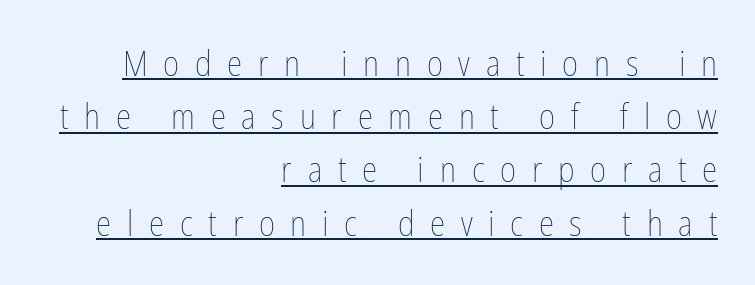
The image shows 35 px thin, condensed type, upright; set right-aligned, normal line spacing (1.52x), unusually wide letter spacing (+0.45 em), underlined; low stroke contrast and a medium x-height.
